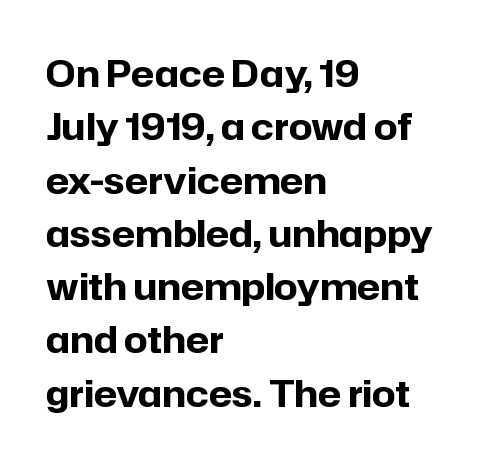
The face used here has the dense, thick strokes of a bold. Check under the words: just untouched page. Caption: multi-line text, flush left, ragged right. The face used here is rendered with its standard letterfit. Spacing verdict: proportional, widths tailored to each character.
